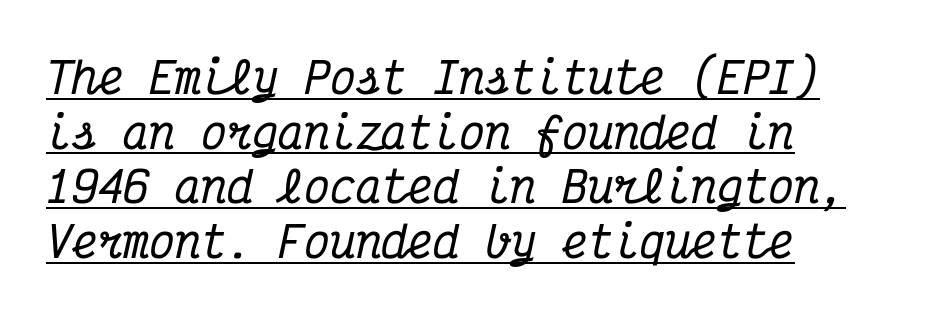
{"serif": "yes", "italic": "yes", "lean": "right", "slant_degrees": 12, "width": "condensed", "stroke_contrast": "medium", "x_height": "medium", "monospaced": "yes", "underline": "yes", "align": "left", "line_spacing": "normal", "line_spacing_ratio": 1.27, "letter_spacing": "normal", "letter_spacing_em": 0.0, "glyph_px": 43}
